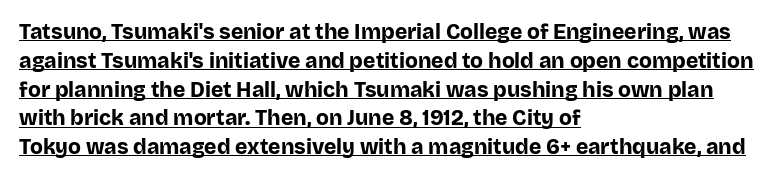
The image shows 21 px bold type, upright; set left-aligned, normal line spacing (1.37x), normal letter spacing, underlined.
